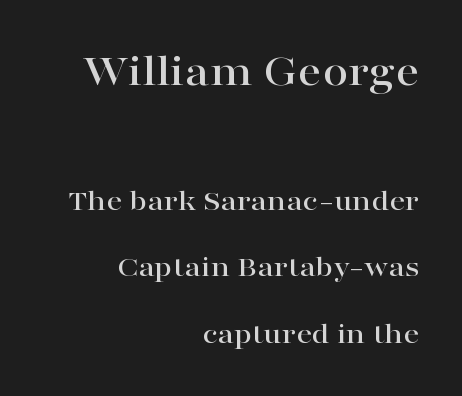
{"serif": "yes", "italic": "no", "width": "wide", "stroke_contrast": "high", "x_height": "medium", "monospaced": "no", "underline": "no", "align": "right", "line_spacing": "loose", "line_spacing_ratio": 2.15, "letter_spacing": "normal", "letter_spacing_em": 0.0, "larger_block": "first", "size_ratio": 1.52, "glyph_px": 47}
